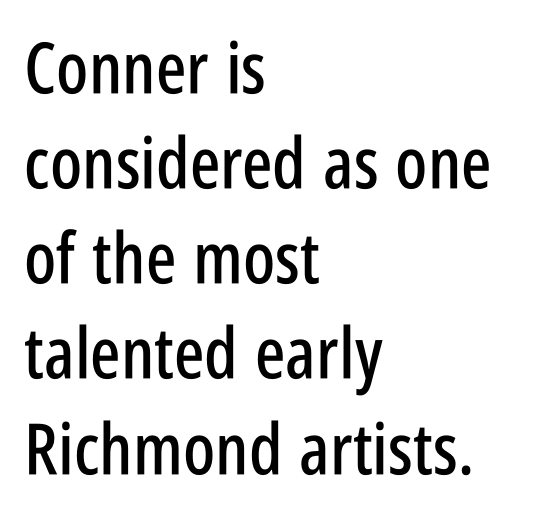
{"serif": "no", "italic": "no", "width": "condensed", "stroke_contrast": "low", "x_height": "large", "monospaced": "no", "underline": "no", "align": "left", "line_spacing": "normal", "line_spacing_ratio": 1.34, "letter_spacing": "normal", "letter_spacing_em": 0.0, "glyph_px": 71}
